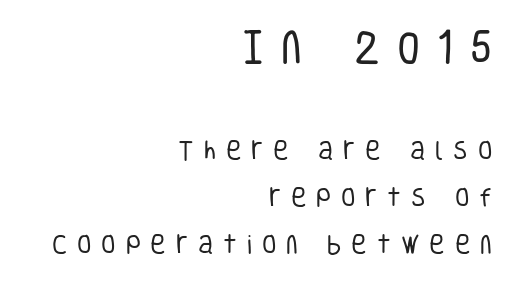
{"serif": "no", "italic": "no", "bold": "no", "weight": "regular", "width": "condensed", "stroke_contrast": "low", "x_height": "large", "monospaced": "no", "underline": "no", "align": "right", "line_spacing": "loose", "line_spacing_ratio": 2.23, "letter_spacing": "wide", "letter_spacing_em": 0.47, "larger_block": "first", "size_ratio": 1.76, "glyph_px": 37}
